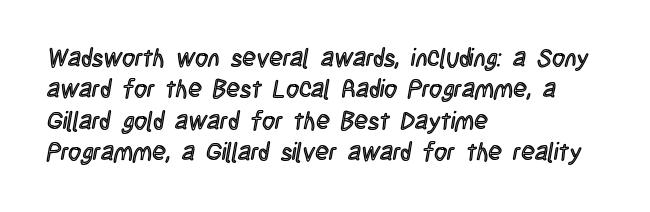
Q: Is the text italic (slanted)? A: Yes.
Q: Is the text underlined? A: No.
Q: How is the paragraph aligned? A: Left-aligned.
Q: Is the spacing between letters normal or unusually wide? A: Normal.
Q: Is the spacing between lines tight, normal or loose? A: Normal.
